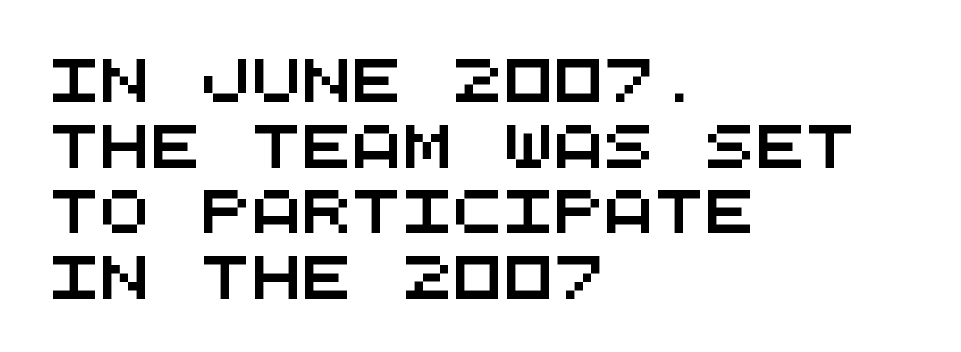
Casual observation: everything's shoved over to the left. This sample has the even, mechanical cadence of fixed-width lettering. Just letters on the line, the space beneath them empty. These lines sit exactly where default settings would place them. Letter spacing: default. The glyphs in this specimen are sans serif.
